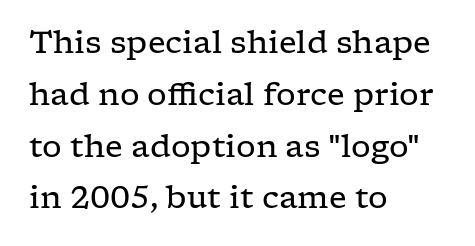
The image shows 31 px regular-weight, wide serif type, upright; set left-aligned, normal line spacing (1.67x), normal letter spacing, not underlined; low stroke contrast and a medium x-height.
